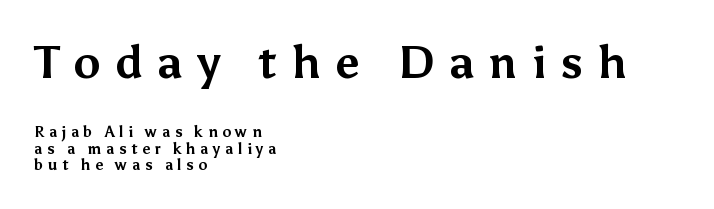
These lines were composed using upright roman letters. Compared with a centered layout, this one pins lines to the left instead. No word sits above an underline. Check where the strokes stop: nothing finishes them off — pure sans. You could barely slide anything between these rows.
